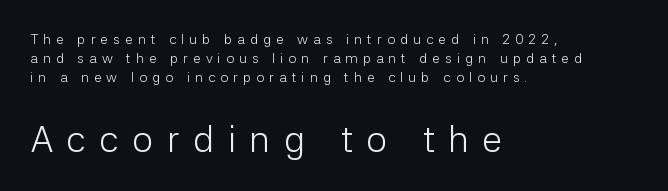
Q: Is the text bold? A: No.
Q: Is the text italic (slanted)? A: No, it is upright.
Q: Is the typeface a serif or a sans-serif typeface? A: Sans-serif.
Q: Is the text underlined? A: No.
Q: How is the paragraph aligned? A: Left-aligned.
Q: Is the spacing between letters normal or unusually wide? A: Unusually wide.
Q: Is the spacing between lines tight, normal or loose? A: Normal.
Q: Which block of text is set in a larger size, the first (top) or the second (bottom)? A: The second (bottom) one.
Q: Width (condensed, normal, or wide)? A: Normal.
Q: Stroke contrast? A: Low.
Q: x-height? A: Medium.
Q: Monospaced? A: No.
